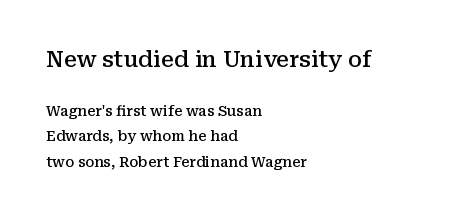
{"italic": "no", "bold": "semi", "underline": "no", "align": "left", "line_spacing_ratio": 1.8, "letter_spacing": "normal", "letter_spacing_em": 0.0, "larger_block": "first", "size_ratio": 1.57, "glyph_px": 22}
